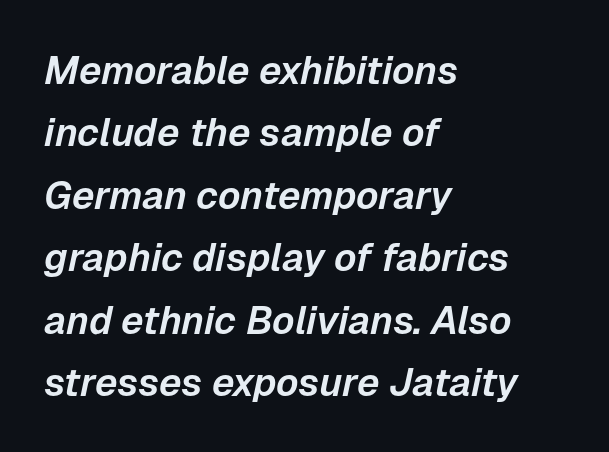
Words float on clear page, feet unadorned. Reading down the block, your eye returns to a fixed left position each line. Nothing unusual about the tracking: characters are spaced as the font intends. Rows of type keep a routine distance in the vertical direction.
